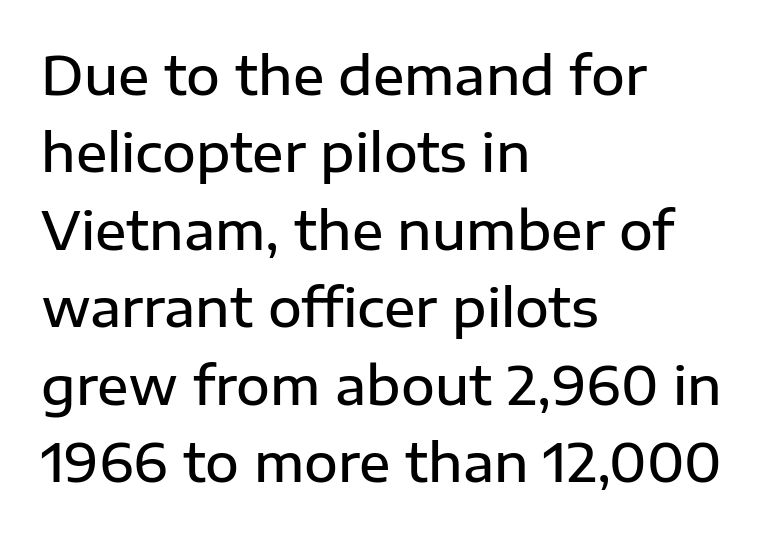
{"serif": "no", "italic": "no", "bold": "semi", "weight": "semibold", "width": "normal", "stroke_contrast": "low", "x_height": "medium", "monospaced": "no", "underline": "no", "align": "left", "line_spacing": "normal", "line_spacing_ratio": 1.49, "letter_spacing": "normal", "letter_spacing_em": 0.0, "glyph_px": 52}
